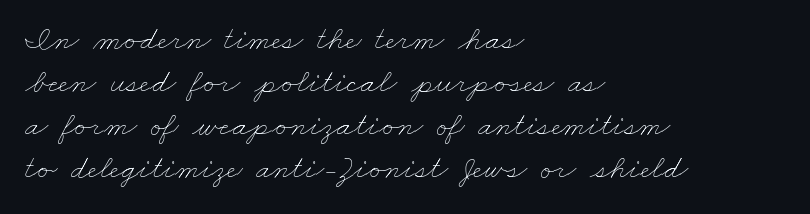
This is not heavy type; no bold has been used. Horizontal bands of white between lines are of average thickness. Is the letter spacing exaggerated? No — it looks like the ordinary default. A typesetter would call this proportional, since set widths differ per character. Rule under the text: the space is simply empty. Line beginnings align vertically; line endings do not.
